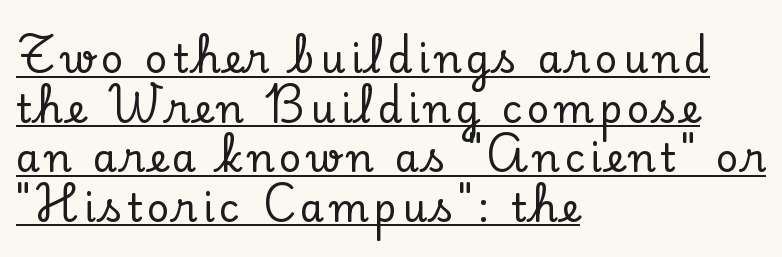
{"serif": "yes", "italic": "no", "width": "normal", "stroke_contrast": "low", "x_height": "small", "monospaced": "no", "underline": "yes", "align": "left", "line_spacing": "normal", "line_spacing_ratio": 1.27, "glyph_px": 39}
